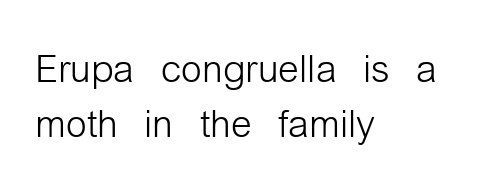
{"serif": "no", "italic": "no", "bold": "no", "weight": "light", "width": "condensed", "stroke_contrast": "low", "x_height": "medium", "monospaced": "no", "underline": "no", "align": "left", "line_spacing": "tight", "line_spacing_ratio": 1.04, "letter_spacing": "normal", "letter_spacing_em": 0.0, "glyph_px": 53}
